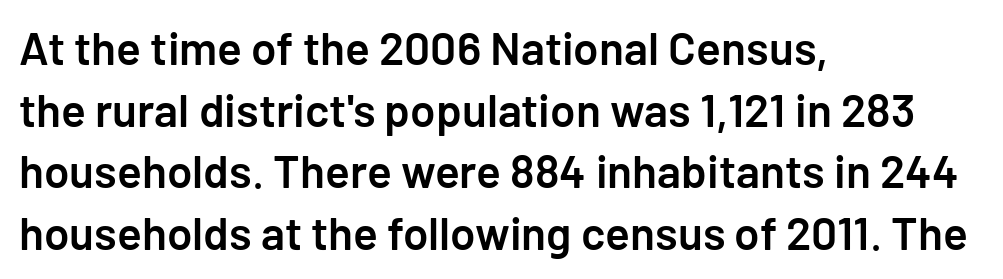
The image shows 46 px semibold sans-serif type, upright; set left-aligned, normal line spacing (1.34x), normal letter spacing, not underlined; low stroke contrast and a medium x-height.
